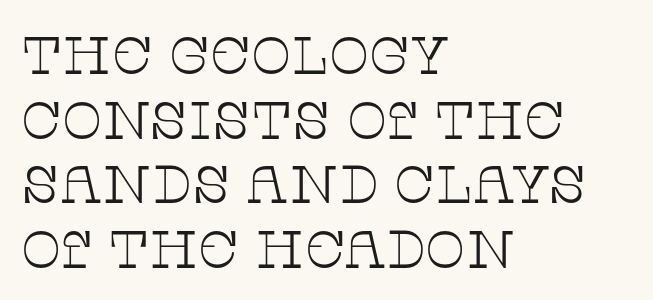
Q: Is the text bold? A: No.
Q: Is the text italic (slanted)? A: No, it is upright.
Q: Is the typeface a serif or a sans-serif typeface? A: Serif.
Q: Is the text underlined? A: No.
Q: How is the paragraph aligned? A: Left-aligned.
Q: Is the spacing between letters normal or unusually wide? A: Normal.
Q: Width (condensed, normal, or wide)? A: Wide.
Q: Stroke contrast? A: Low.
Q: x-height? A: Large.
Q: Monospaced? A: No.
